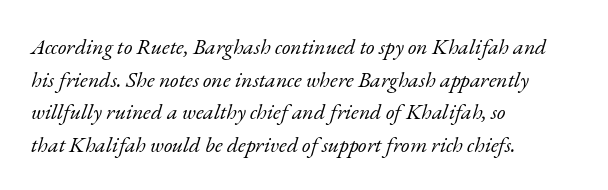
The words here are not underlined. A quiet, ordinary-to-light weight characterises the typeface. In terms of posture, this sample is oblique. The passage shown stacks its lines at a standard gap. Between one letter and the next there's only the usual sliver of space. Left-aligned paragraph, ragged on the right.
